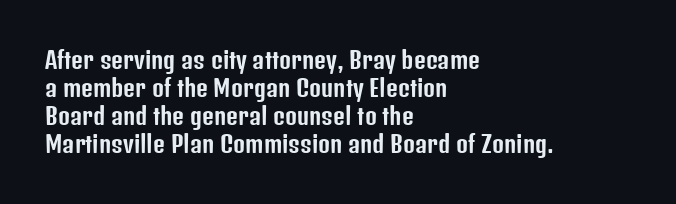
The image shows 23 px text type, upright; set left-aligned, line spacing 1.22x, normal letter spacing, not underlined.
